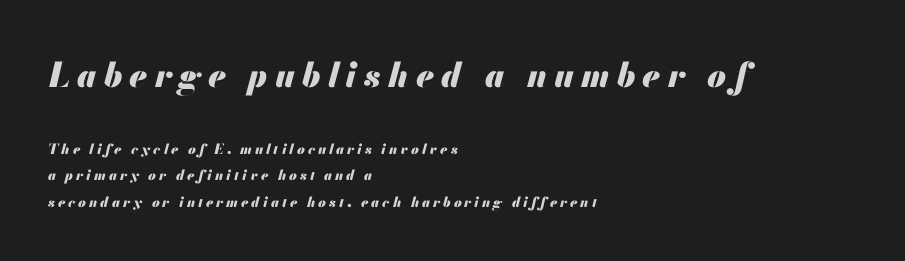
Q: Is the text bold? A: Yes.
Q: Is the text italic (slanted)? A: Yes, it leans right by about 13 degrees.
Q: Is the text underlined? A: No.
Q: How is the paragraph aligned? A: Left-aligned.
Q: Is the spacing between letters normal or unusually wide? A: Unusually wide.
Q: Which block of text is set in a larger size, the first (top) or the second (bottom)? A: The first (top) one.
Q: Width (condensed, normal, or wide)? A: Normal.
Q: Stroke contrast? A: Medium.
Q: x-height? A: Small.
Q: Monospaced? A: No.
